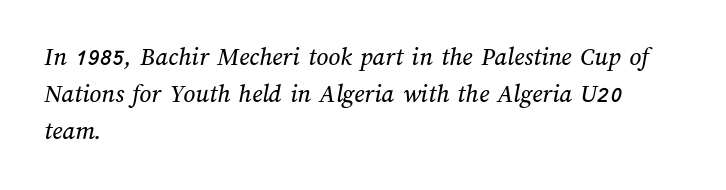
{"underline": "no", "align": "left", "line_spacing": "normal", "line_spacing_ratio": 1.43, "letter_spacing": "normal", "letter_spacing_em": 0.0, "glyph_px": 26}
